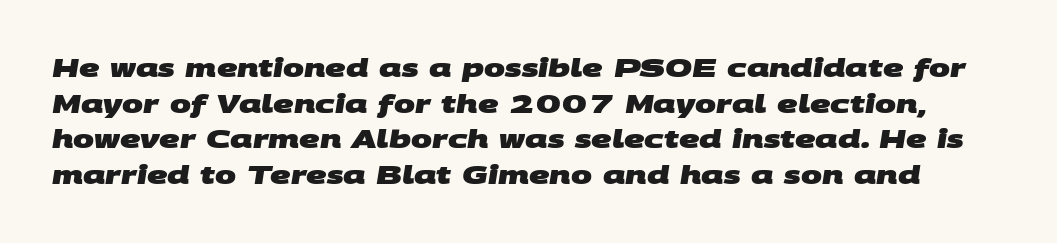
Q: Is the text bold? A: Yes.
Q: Is the text underlined? A: No.
Q: Is the spacing between letters normal or unusually wide? A: Normal.
Q: Is the spacing between lines tight, normal or loose? A: Normal.
